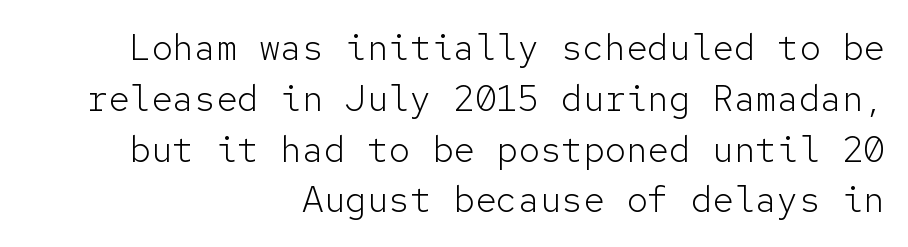
The image shows 36 px light sans-serif type, upright, monospaced; set right-aligned, normal line spacing (1.41x), normal letter spacing, not underlined; low stroke contrast and a medium x-height.
